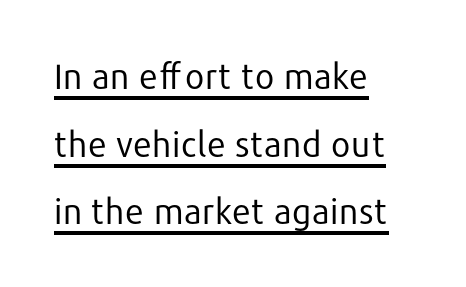
The image shows 35 px regular-weight sans-serif type, upright; set left-aligned, loose line spacing (1.93x), normal letter spacing, underlined; low stroke contrast and a medium x-height.
